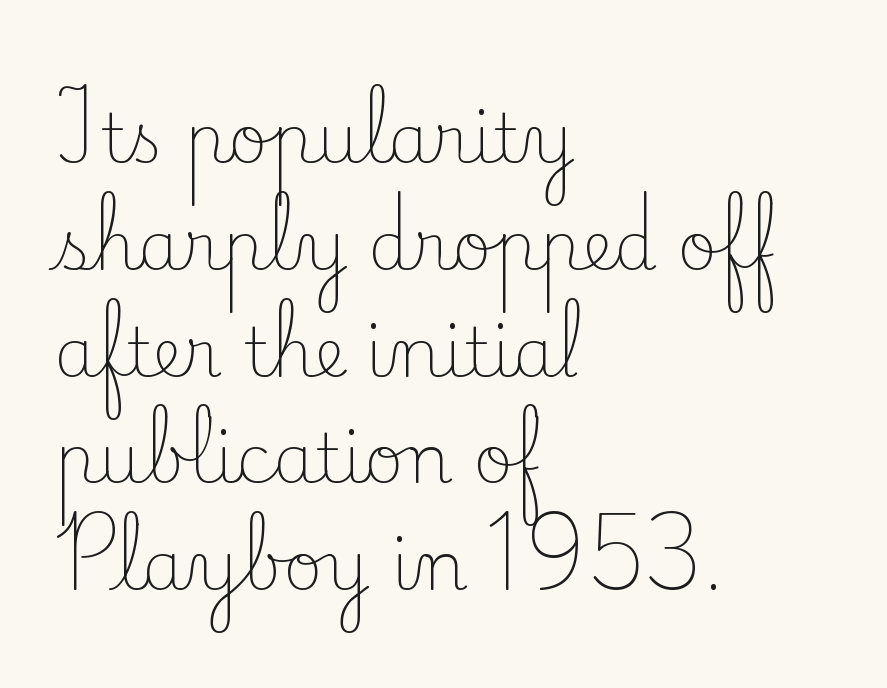
Reading down the block, your eye returns to a fixed left position each line. Think of a printed novel: that variable character pitch is what you see here. Weight class: somewhere from thin through regular. Serifs: yes, visible at the terminals of the letterforms. Interline gaps are of average width in this sample.
